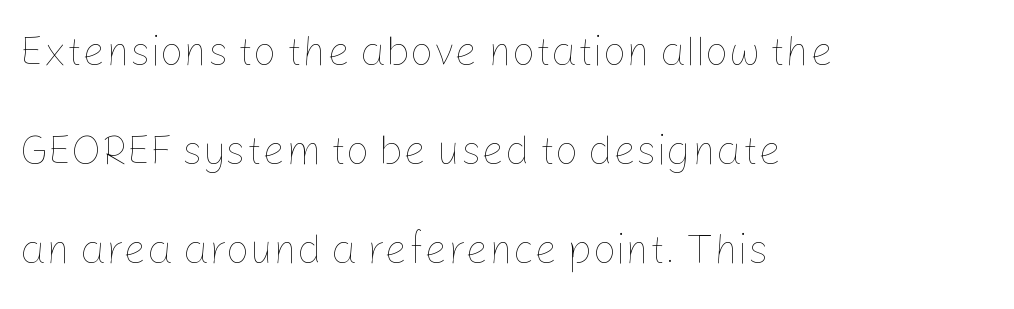
{"italic": "no", "bold": "no", "weight": "thin", "width": "normal", "stroke_contrast": "low", "x_height": "medium", "monospaced": "no", "underline": "no", "align": "left", "line_spacing": "loose", "line_spacing_ratio": 2.42, "letter_spacing": "normal", "letter_spacing_em": 0.0, "glyph_px": 41}
